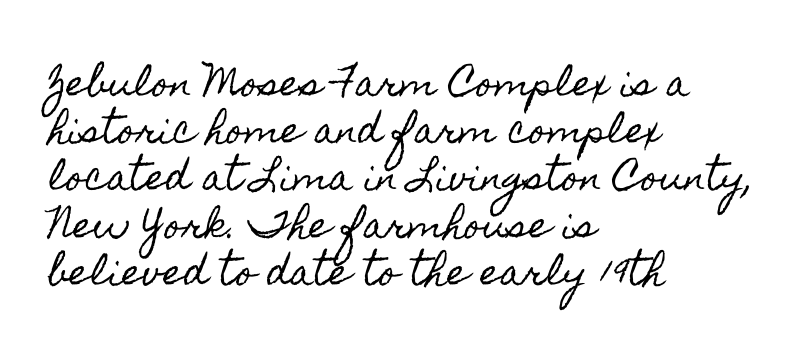
{"width": "condensed", "x_height": "small", "monospaced": "no", "underline": "no", "align": "left", "line_spacing": "normal", "line_spacing_ratio": 1.35, "letter_spacing": "normal", "letter_spacing_em": 0.0, "glyph_px": 35}
